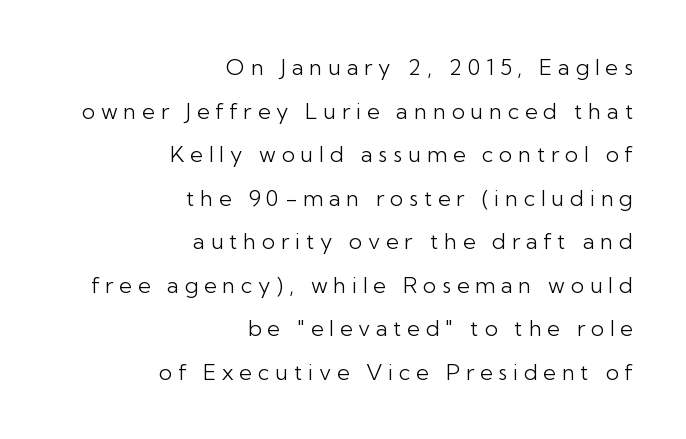
{"italic": "no", "bold": "no", "underline": "no", "align": "right", "line_spacing": "loose", "line_spacing_ratio": 1.98, "letter_spacing": "wide", "letter_spacing_em": 0.26, "glyph_px": 22}
